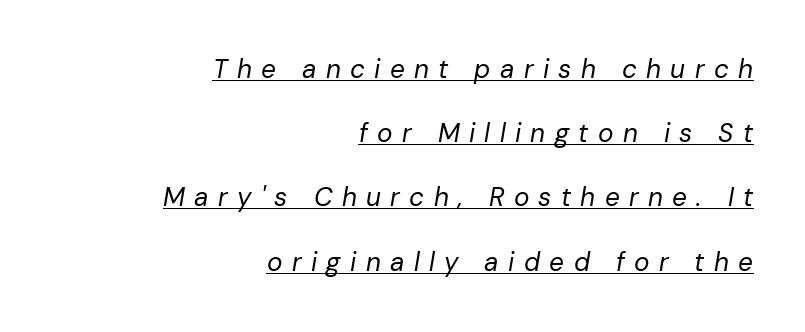
How would I describe the line gaps? Wide and relaxed. The rag falls on the left side of this text block. A typographer would call this underscored text. An italicized treatment has been applied to the whole sample. No heavy texture on the line: the type isn't bold. How are the letters spaced? Widely, with obvious added tracking.
